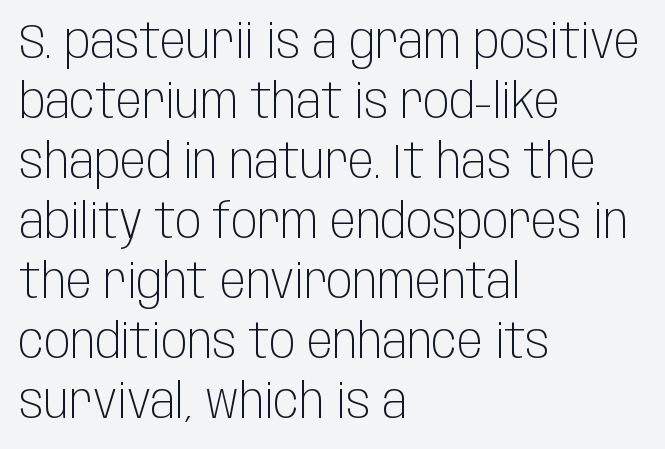
I'd call this a sans setting — the letters go barefoot. Vertical strokes here are truly vertical. This sample is left-justified, so line endings fall wherever the words run out. Does the leading feel generous? No, just average. A typesetter would call this proportional, since set widths differ per character. A light-to-regular cut is what we see here.
